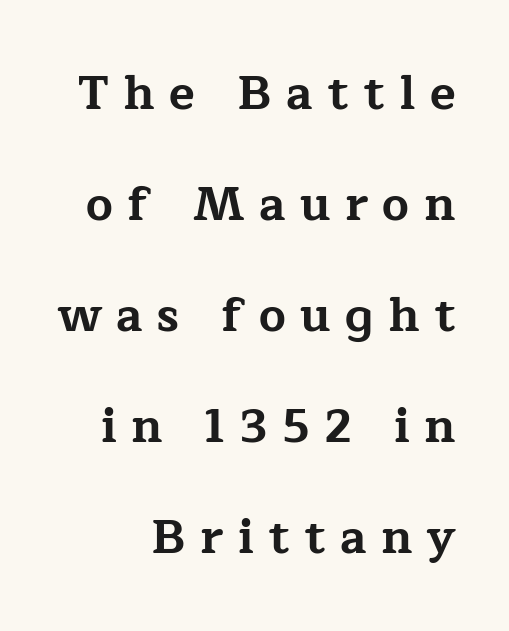
The image shows 47 px bold, wide serif type, upright; set loose line spacing (2.36x), unusually wide letter spacing (+0.31 em), not underlined; low stroke contrast and a medium x-height.
